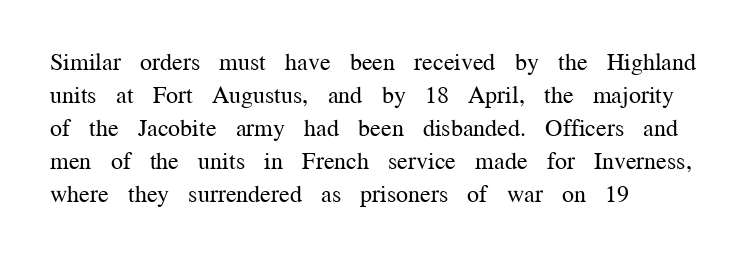
Q: Is the text bold? A: No.
Q: Is the text italic (slanted)? A: No, it is upright.
Q: Is the text underlined? A: No.
Q: How is the paragraph aligned? A: Left-aligned.
Q: Is the spacing between letters normal or unusually wide? A: Normal.
Q: Is the spacing between lines tight, normal or loose? A: Normal.
